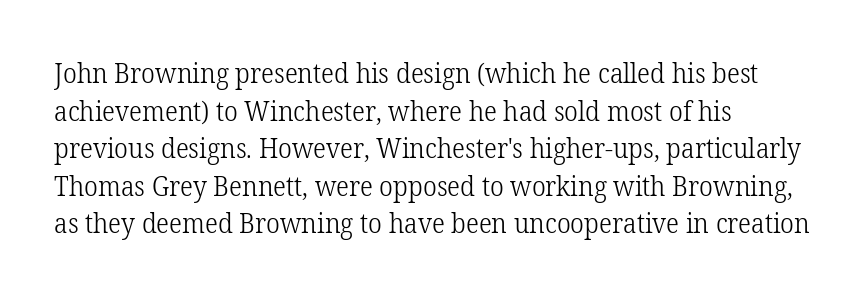
The image shows 27 px text type, upright; set left-aligned, normal line spacing (1.39x), normal letter spacing, not underlined.
